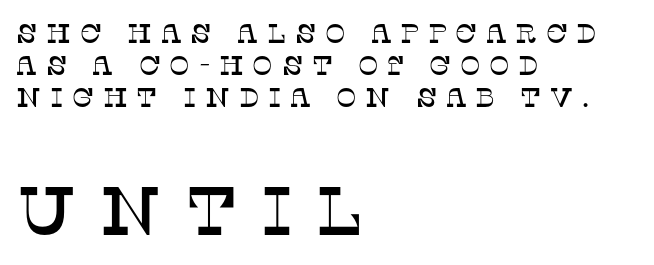
Q: Is the text italic (slanted)? A: No, it is upright.
Q: Is the typeface a serif or a sans-serif typeface? A: Serif.
Q: Is the text underlined? A: No.
Q: How is the paragraph aligned? A: Left-aligned.
Q: Is the spacing between letters normal or unusually wide? A: Unusually wide.
Q: Which block of text is set in a larger size, the first (top) or the second (bottom)? A: The second (bottom) one.
Q: Width (condensed, normal, or wide)? A: Normal.
Q: Stroke contrast? A: Low.
Q: x-height? A: Large.
Q: Monospaced? A: No.
